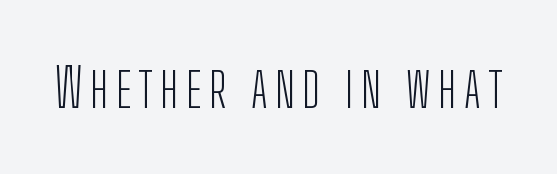
{"serif": "no", "italic": "no", "bold": "no", "weight": "light", "width": "condensed", "stroke_contrast": "low", "x_height": "medium", "monospaced": "no", "underline": "no", "glyph_px": 54}
